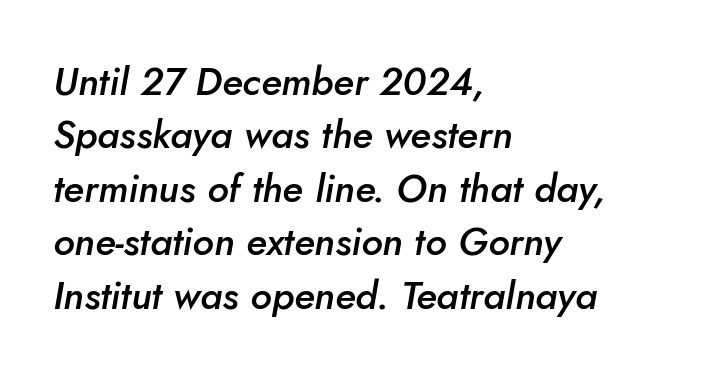
The image shows 39 px semibold type, italic (leaning right); set left-aligned, normal line spacing (1.37x), normal letter spacing, not underlined; low stroke contrast and a small x-height.
